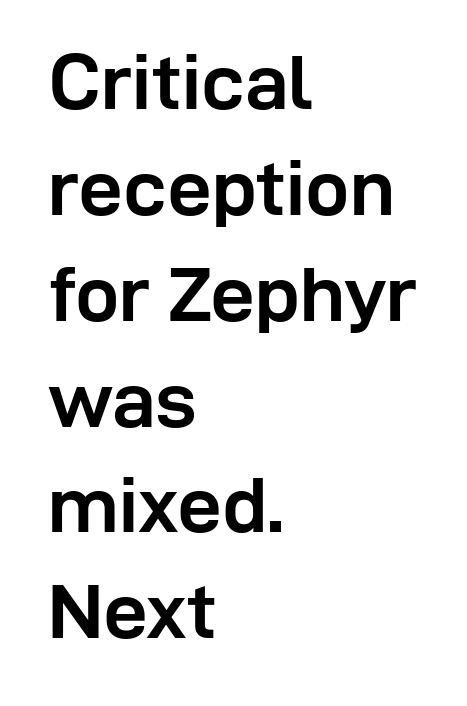
The strokes are fattened all the way to bold. Any mark beneath the type? The region is blank. This sample uses an upright cut, with every glyph sitting square on the baseline. In terms of leading, this rendering sits right in the middle. Nope, no serifs anywhere on these letters.
